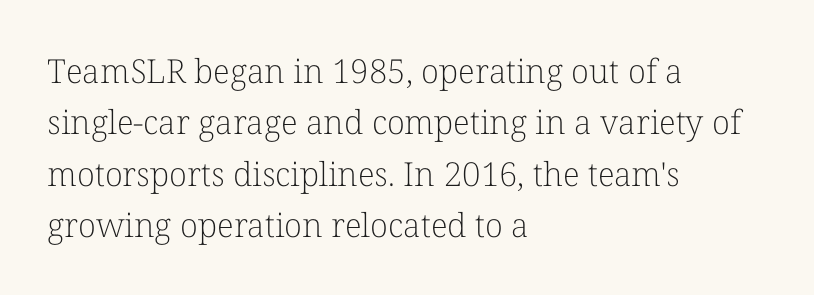
{"serif": "yes", "italic": "no", "bold": "no", "weight": "light", "width": "normal", "stroke_contrast": "low", "x_height": "medium", "monospaced": "no", "underline": "no", "align": "left", "line_spacing": "normal", "line_spacing_ratio": 1.56, "letter_spacing": "normal", "letter_spacing_em": 0.0, "glyph_px": 33}
